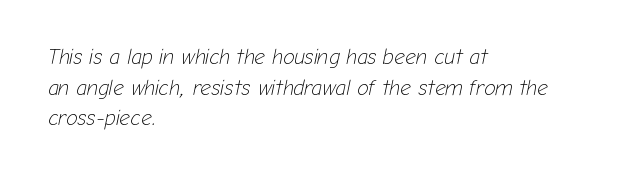
The image shows 21 px text type, italic (leaning right); set left-aligned, normal line spacing (1.46x), normal letter spacing, not underlined.
